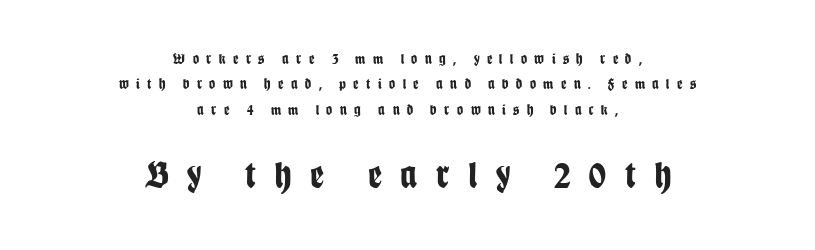
{"serif": "no", "italic": "no", "bold": "yes", "weight": "bold", "width": "condensed", "stroke_contrast": "low", "x_height": "large", "monospaced": "no", "underline": "no", "align": "center", "line_spacing": "normal", "line_spacing_ratio": 1.7, "letter_spacing": "wide", "letter_spacing_em": 0.5, "larger_block": "second", "size_ratio": 2.53, "glyph_px": 38}
